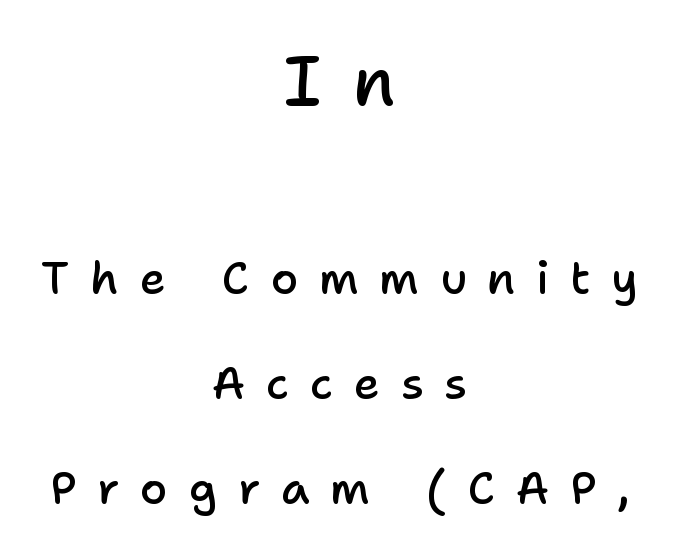
Proportional: the letters do not fall into vertical columns. Type size steps down from the first block to the second. Rendered with straight, roman letterforms. One glance says open: line gaps are wider than usual. Words appear elongated and porous because spacing is wide. Does the weight exceed regular? Yes, but only to semibold.
